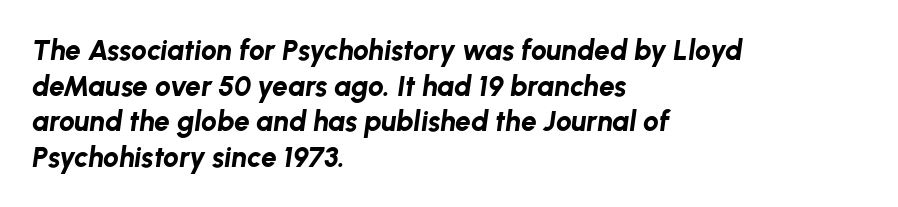
{"italic": "yes", "lean": "right", "slant_degrees": 8, "bold": "yes", "weight": "bold", "width": "normal", "stroke_contrast": "low", "x_height": "medium", "monospaced": "no", "underline": "no", "align": "left", "line_spacing": "normal", "line_spacing_ratio": 1.27, "letter_spacing": "normal", "letter_spacing_em": 0.0, "glyph_px": 28}
